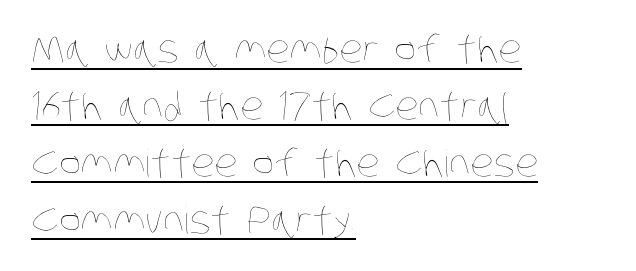
{"bold": "no", "weight": "thin", "width": "condensed", "stroke_contrast": "low", "x_height": "large", "monospaced": "no", "underline": "yes", "align": "left", "line_spacing": "normal", "line_spacing_ratio": 1.54, "letter_spacing": "normal", "letter_spacing_em": 0.0, "glyph_px": 37}
